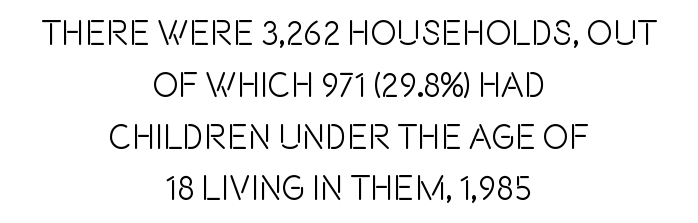
The image shows 35 px condensed sans-serif type, upright; set centered, normal line spacing (1.48x), normal letter spacing, not underlined; a large x-height.
